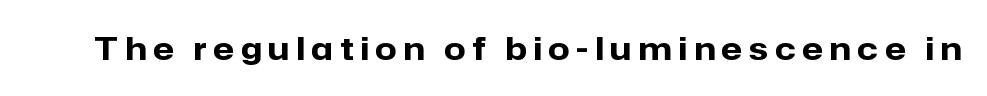
The image shows 31 px heavy sans-serif type, upright; set unusually wide letter spacing (+0.22 em), not underlined; low stroke contrast and a medium x-height.
